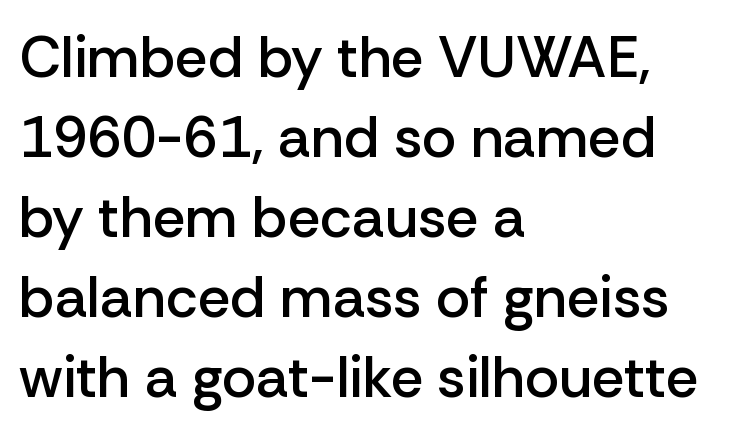
Spacing between characters is what you'd get straight out of the box. Descender tails drop into unmarked territory. The rag falls on the right side of this text block. A bit beefed up — I'd call it semibold rather than bold.
